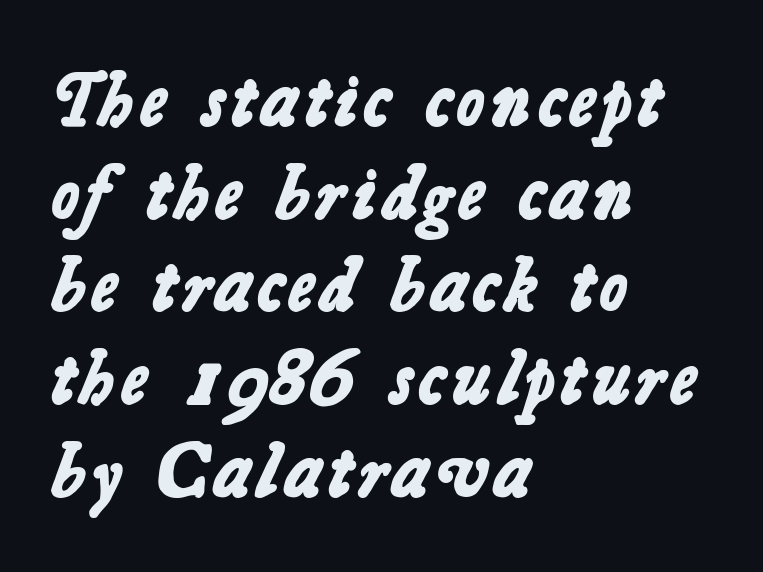
The image shows 76 px bold sans-serif type; set left-aligned, line spacing 1.22x, normal letter spacing, not underlined; low stroke contrast and a medium x-height.
